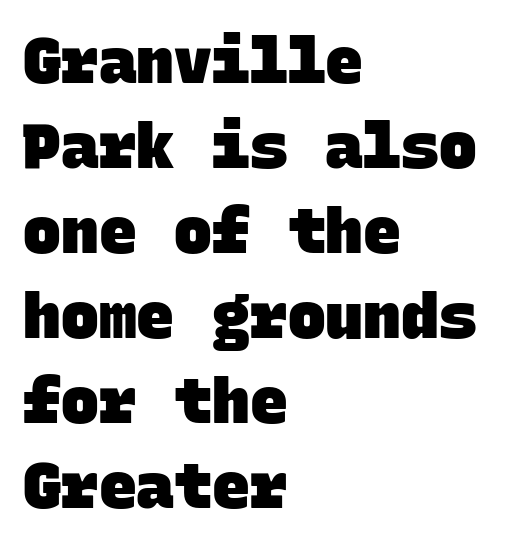
Underlining? Definitely not there. Each letter's strokes conclude bluntly, with no projecting serifs. Strong, thick strokes mark this as bold type. In CSS terms this would be text-align: left.
